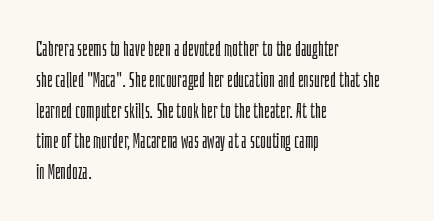
The image shows 20 px text type, upright; set left-aligned, normal line spacing (1.54x), normal letter spacing, not underlined.
